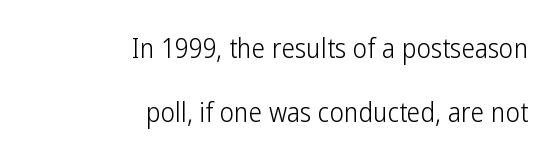
Q: Is the text bold? A: No.
Q: Is the text italic (slanted)? A: No, it is upright.
Q: Is the text underlined? A: No.
Q: How is the paragraph aligned? A: Right-aligned.
Q: Is the spacing between letters normal or unusually wide? A: Normal.
Q: Is the spacing between lines tight, normal or loose? A: Loose.
